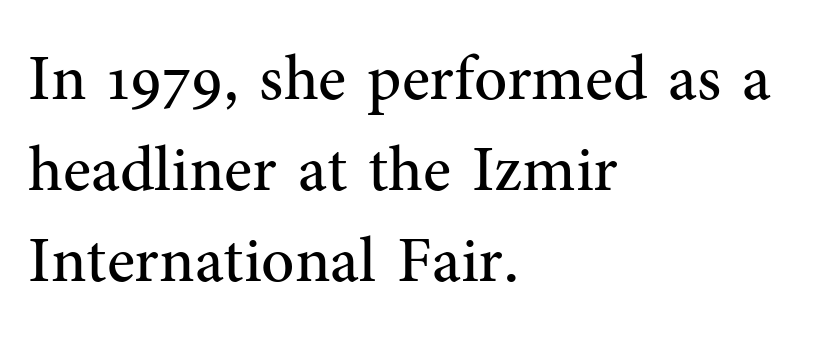
The image shows 65 px regular-weight serif type, upright; set left-aligned, normal line spacing (1.4x), normal letter spacing, not underlined; medium stroke contrast and a medium x-height.
